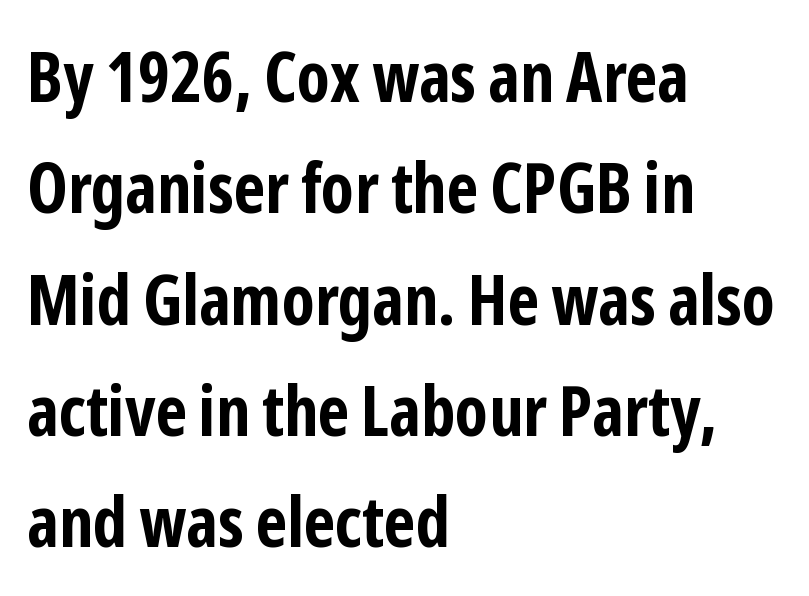
{"serif": "no", "italic": "no", "bold": "yes", "weight": "bold", "width": "condensed", "stroke_contrast": "low", "x_height": "medium", "monospaced": "no", "underline": "no", "align": "left", "line_spacing": "normal", "line_spacing_ratio": 1.59, "letter_spacing": "normal", "letter_spacing_em": 0.0, "glyph_px": 70}
